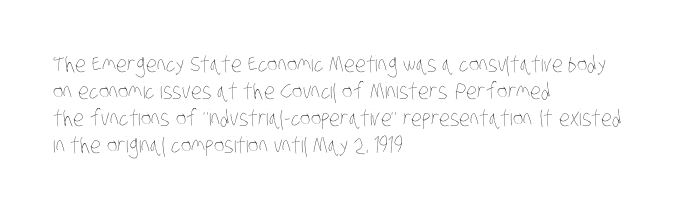
Has an underline been added? It has not. Layout note: lines flush left. The face looks like a standard text weight, possibly lighter. Caption: standard tracking, unaltered.
